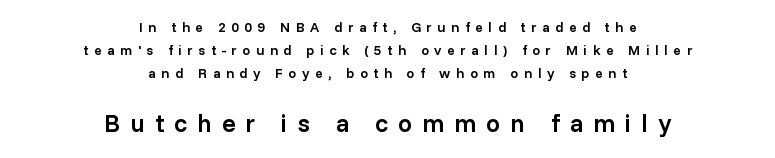
Small over large — that's the arrangement of the two blocks here. Neither beginnings nor endings align; midpoints do. A bit beefed up — I'd call it semibold rather than bold. This sample uses an upright cut, with every glyph sitting square on the baseline. Horizontal bands of white between lines are of average thickness.
